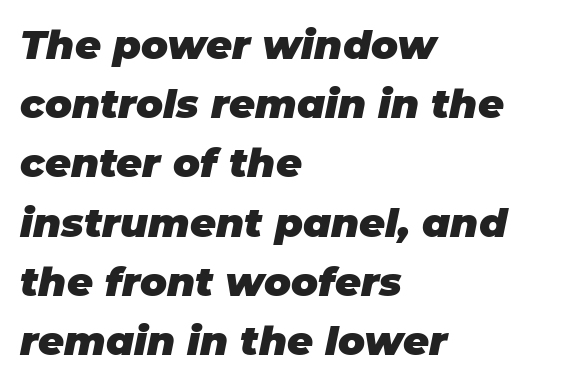
Q: Is the text bold? A: Yes.
Q: Is the text italic (slanted)? A: Yes, it leans right by about 11 degrees.
Q: Is the text underlined? A: No.
Q: How is the paragraph aligned? A: Left-aligned.
Q: Is the spacing between letters normal or unusually wide? A: Normal.
Q: Is the spacing between lines tight, normal or loose? A: Normal.
Q: Width (condensed, normal, or wide)? A: Normal.
Q: Stroke contrast? A: Low.
Q: x-height? A: Large.
Q: Monospaced? A: No.
